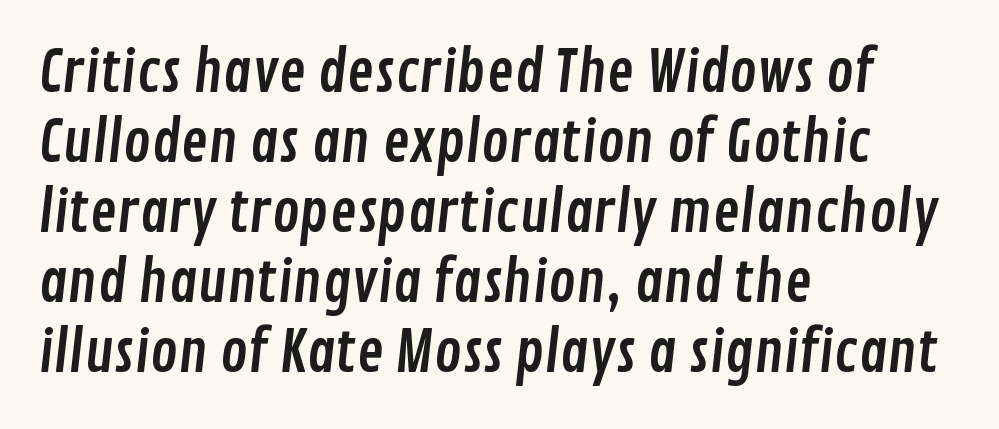
{"serif": "no", "width": "condensed", "stroke_contrast": "low", "x_height": "medium", "monospaced": "no", "underline": "no", "align": "left", "line_spacing_ratio": 1.23, "letter_spacing": "normal", "letter_spacing_em": 0.0, "glyph_px": 57}
